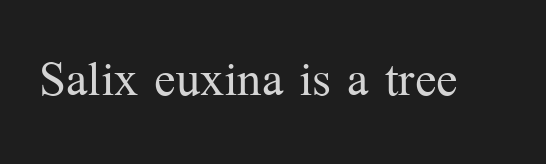
Compared with typical body copy, the letter spacing here is the same. Has an underline been added? It has not. Weight: not bold — regular or lighter. You can tell from the footed stems that serif type was used. Italic: no, the glyphs are upright roman.
